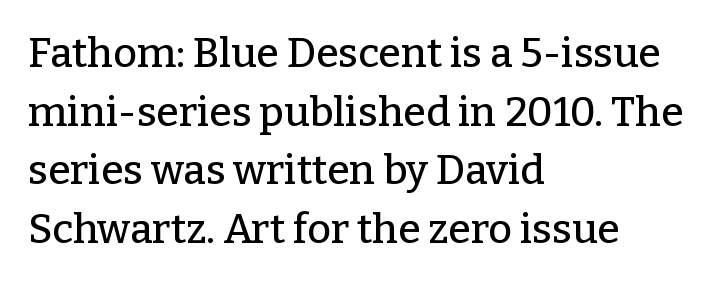
{"serif": "yes", "italic": "no", "width": "normal", "stroke_contrast": "low", "x_height": "medium", "monospaced": "no", "underline": "no", "align": "left", "line_spacing": "normal", "line_spacing_ratio": 1.43, "letter_spacing": "normal", "letter_spacing_em": 0.0, "glyph_px": 41}
